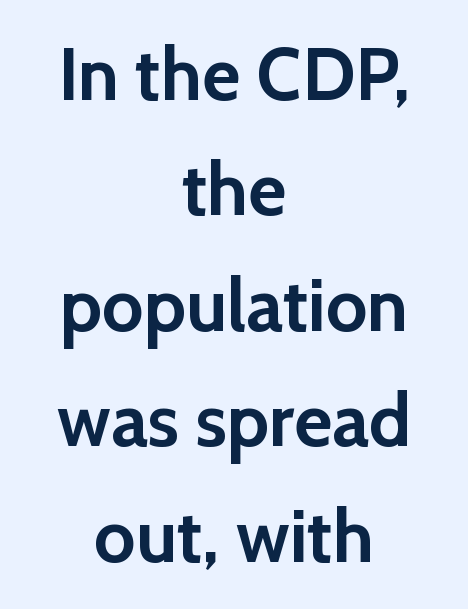
Q: Is the text bold? A: Yes.
Q: Is the text italic (slanted)? A: No, it is upright.
Q: Is the typeface a serif or a sans-serif typeface? A: Sans-serif.
Q: Is the text underlined? A: No.
Q: How is the paragraph aligned? A: Centered.
Q: Is the spacing between letters normal or unusually wide? A: Normal.
Q: Is the spacing between lines tight, normal or loose? A: Normal.
Q: Width (condensed, normal, or wide)? A: Normal.
Q: x-height? A: Medium.
Q: Monospaced? A: No.
